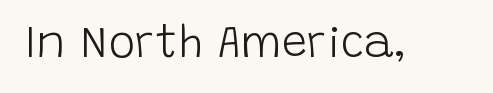
Q: Is the text bold? A: No.
Q: Is the text italic (slanted)? A: No, it is upright.
Q: Is the typeface a serif or a sans-serif typeface? A: Sans-serif.
Q: Is the text underlined? A: No.
Q: Is the spacing between letters normal or unusually wide? A: Normal.
Q: Width (condensed, normal, or wide)? A: Normal.
Q: Stroke contrast? A: Low.
Q: x-height? A: Large.
Q: Monospaced? A: No.
